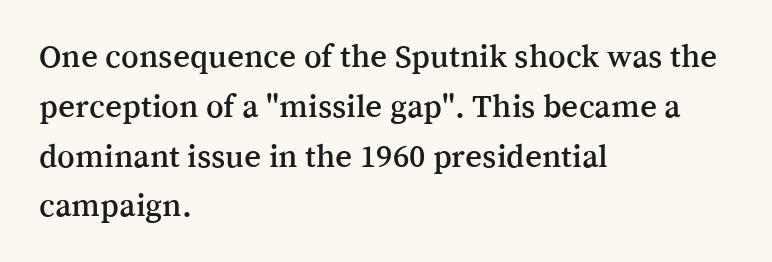
{"serif": "yes", "italic": "no", "width": "normal", "stroke_contrast": "medium", "x_height": "medium", "monospaced": "no", "underline": "no", "align": "left", "line_spacing": "normal", "line_spacing_ratio": 1.51, "letter_spacing": "normal", "letter_spacing_em": 0.0, "glyph_px": 33}
